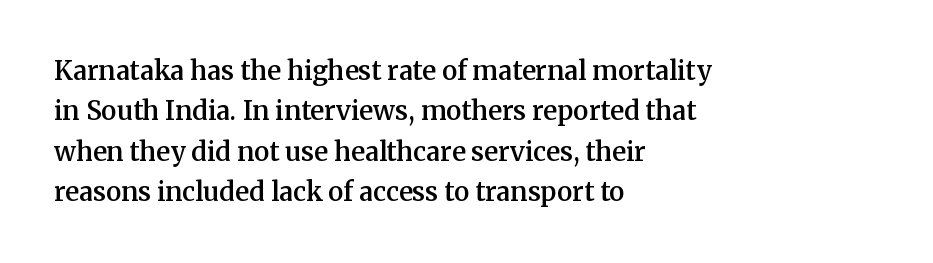
Posture: vertical. No word sits above an underline. Its strokes are somewhat broadened, the hallmark of semibold type. How are the letters spaced? Ordinarily, with no added tracking.
